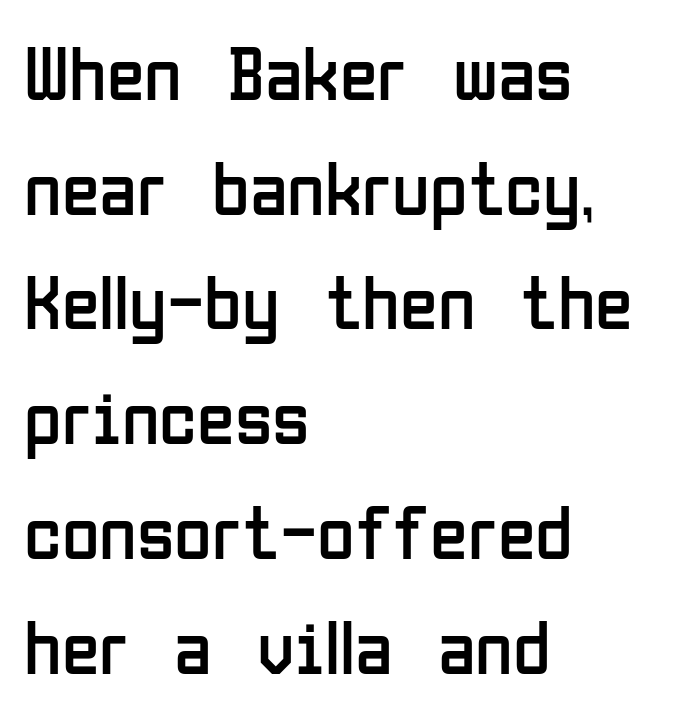
Quick note: underline off. Is the letter spacing exaggerated? No — it looks like the ordinary default. Stroke terminals: plain, sans-serif. Casual observation: everything's shoved over to the left.
